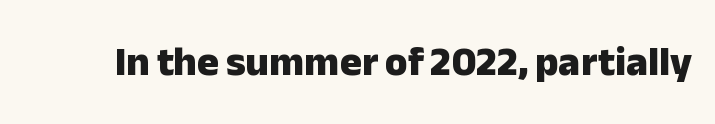
Is this a fixed-width face? No — the glyphs have proportional, varying widths. The type sits square on the baseline with zero lean. Nope, no serifs anywhere on these letters. Observe the ordinary spacing: letters are neighbours, not strangers. The area under the type is left untouched.
